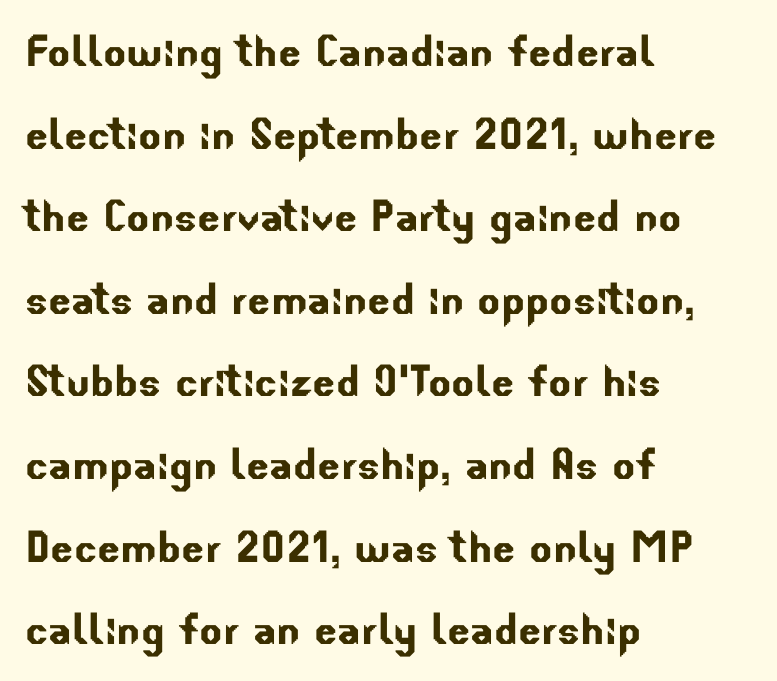
One-word summary of the alignment: left. Think of a printed novel: that variable character pitch is what you see here. A normal amount of white space separates one row of letters from the next. The face used here is rendered with its standard letterfit. The area under the type is left untouched. These lines are composed in type without serifs.
